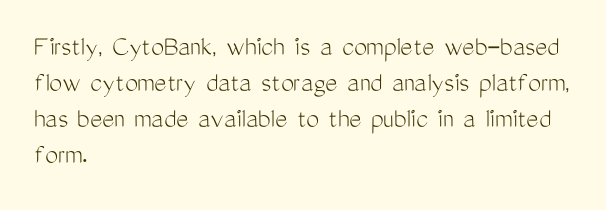
The specimen omits any rule beneath the text block's lines. A quiet, ordinary-to-light weight characterises the typeface. Horizontally, the lines are justified to the leading edge only. No extra tracking has been applied to these lines. The rendering uses natural spacing where letterforms have individual widths.
